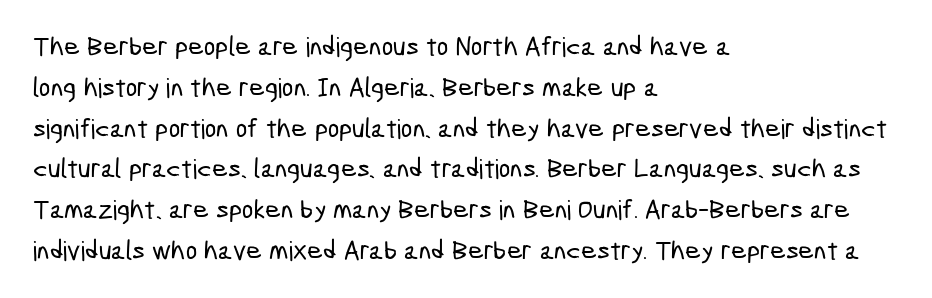
{"underline": "no", "align": "left", "line_spacing": "normal", "line_spacing_ratio": 1.51, "letter_spacing": "normal", "letter_spacing_em": 0.0, "glyph_px": 27}
